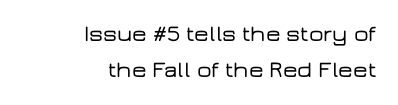
The lettering holds an erect, upright posture throughout. Rule under the text: the space is simply empty. Vertical spacing — default. Inter-character spacing is left at the font's built-in metrics.
